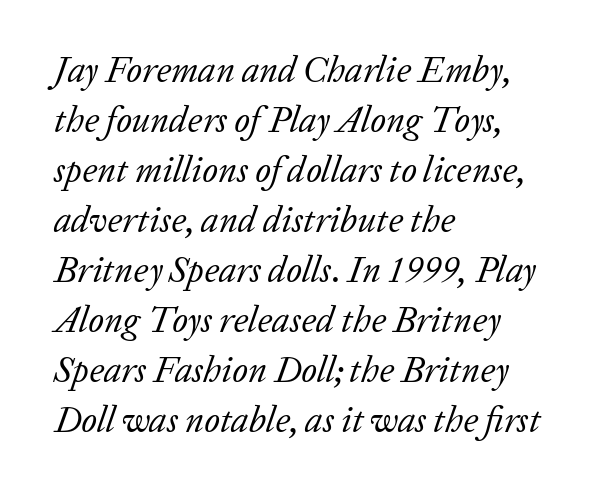
Look at the bottom of the vertical strokes: they flare into serifs here. Looking at the ascenders, they clearly lean. These lines keep a tight, regular rhythm from letter to letter. Varying glyph widths throughout — classic text-font behaviour. Descenders hang freely into open space. The typesetter chose a ragged-right arrangement here.
